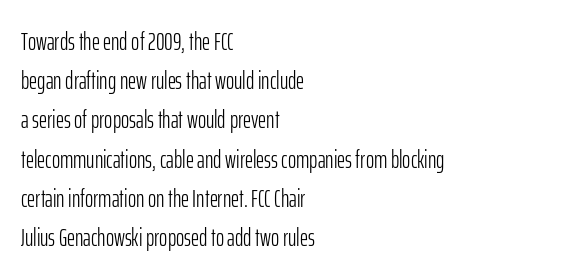
Q: Is the text bold? A: No.
Q: Is the text italic (slanted)? A: No, it is upright.
Q: Is the text underlined? A: No.
Q: How is the paragraph aligned? A: Left-aligned.
Q: Is the spacing between letters normal or unusually wide? A: Normal.
Q: Is the spacing between lines tight, normal or loose? A: Normal.
